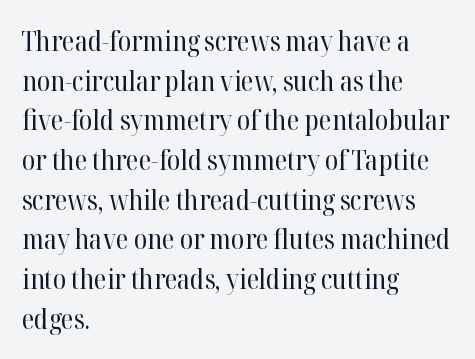
{"italic": "no", "bold": "no", "underline": "no", "align": "left", "line_spacing": "normal", "line_spacing_ratio": 1.47, "letter_spacing": "normal", "letter_spacing_em": 0.0, "glyph_px": 27}
